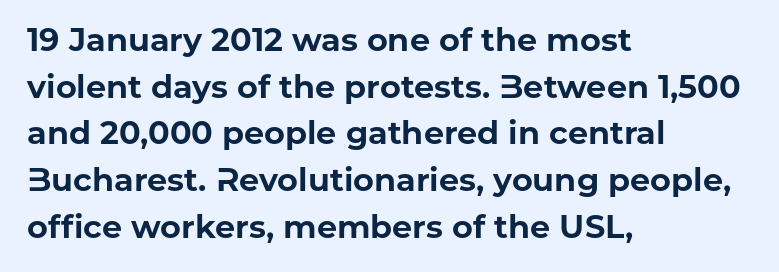
The image shows 32 px bold sans-serif type, upright; set left-aligned, normal line spacing (1.46x), normal letter spacing, not underlined; low stroke contrast and a medium x-height.
